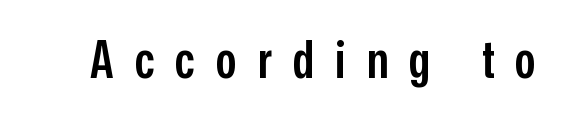
{"serif": "no", "italic": "no", "bold": "semi", "weight": "semibold", "width": "condensed", "stroke_contrast": "low", "x_height": "medium", "monospaced": "no", "underline": "no", "letter_spacing": "wide", "letter_spacing_em": 0.4, "glyph_px": 52}
